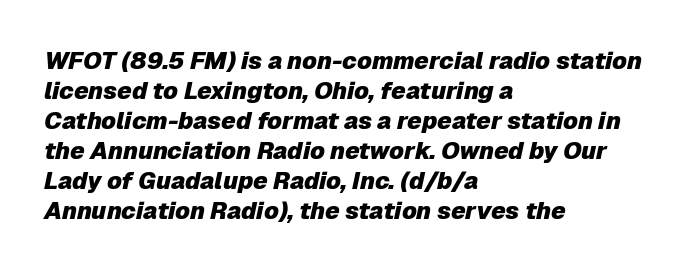
Caption: standard tracking, unaltered. Short and long lines alike share a common starting point at left. On the weight axis this lands at bold, roughly 700. When letters slant like this, we call the style italic.
